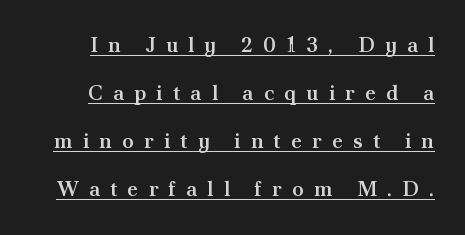
Q: Is the text bold? A: Semi-bold.
Q: Is the text italic (slanted)? A: No, it is upright.
Q: Is the text underlined? A: Yes.
Q: Is the spacing between letters normal or unusually wide? A: Unusually wide.
Q: Is the spacing between lines tight, normal or loose? A: Loose.
